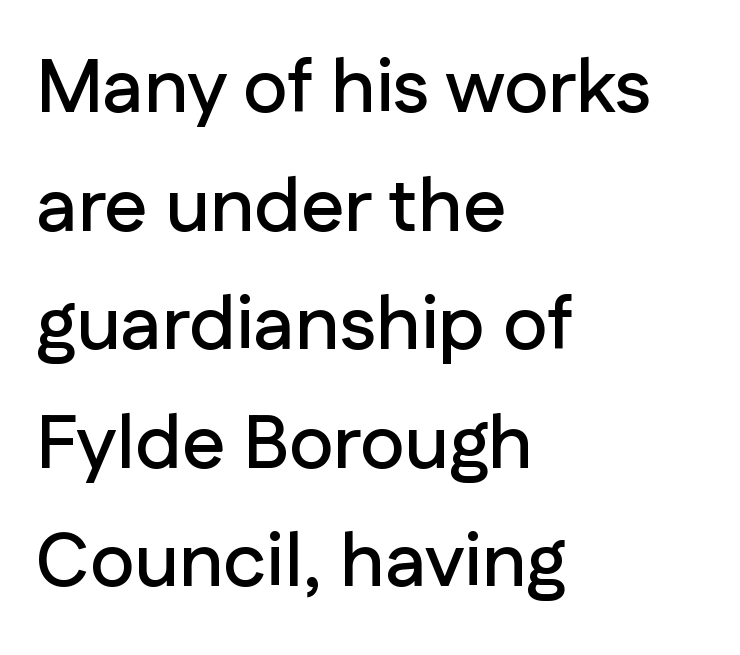
Do the characters align in a grid? No, the font is proportional. Characters follow at the spacing the type designer built in. Anything drawn beneath the words? Only blank space. Italic? Not at all — the glyphs are vertical. Teacher's note: observe the even left margin — that is flush-left alignment. In terms of leading, this rendering sits right in the middle.
